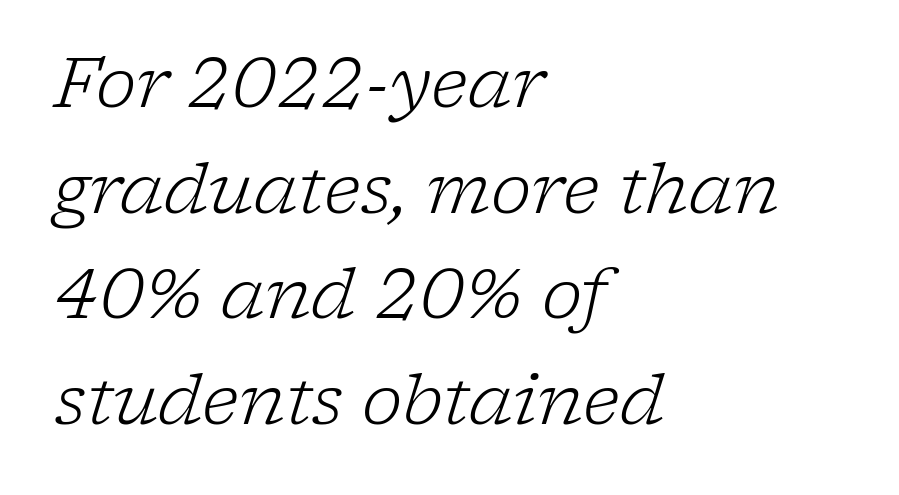
Q: Is the text bold? A: No.
Q: Is the text italic (slanted)? A: Yes, it leans right by about 17 degrees.
Q: Is the typeface a serif or a sans-serif typeface? A: Serif.
Q: Is the text underlined? A: No.
Q: How is the paragraph aligned? A: Left-aligned.
Q: Is the spacing between letters normal or unusually wide? A: Normal.
Q: Is the spacing between lines tight, normal or loose? A: Normal.
Q: Width (condensed, normal, or wide)? A: Normal.
Q: Stroke contrast? A: Low.
Q: x-height? A: Medium.
Q: Monospaced? A: No.
